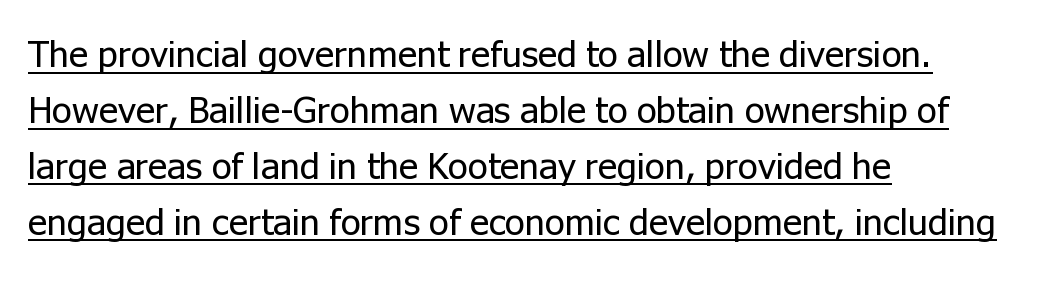
The image shows 37 px regular-weight sans-serif type, upright; set left-aligned, normal line spacing (1.51x), normal letter spacing, underlined; low stroke contrast and a medium x-height.
